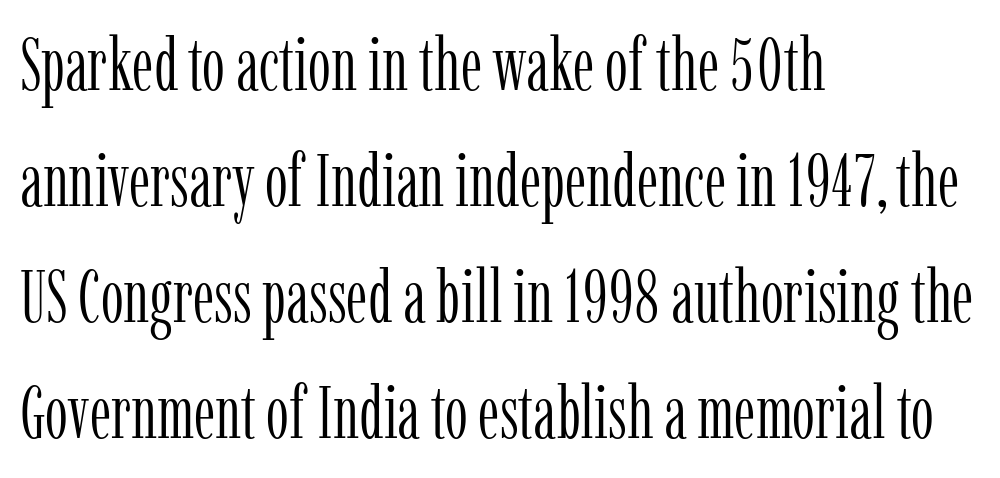
{"serif": "yes", "italic": "no", "bold": "no", "weight": "light", "width": "condensed", "stroke_contrast": "low", "x_height": "medium", "monospaced": "no", "underline": "no", "align": "left", "line_spacing": "normal", "line_spacing_ratio": 1.59, "letter_spacing": "normal", "letter_spacing_em": 0.0, "glyph_px": 73}
